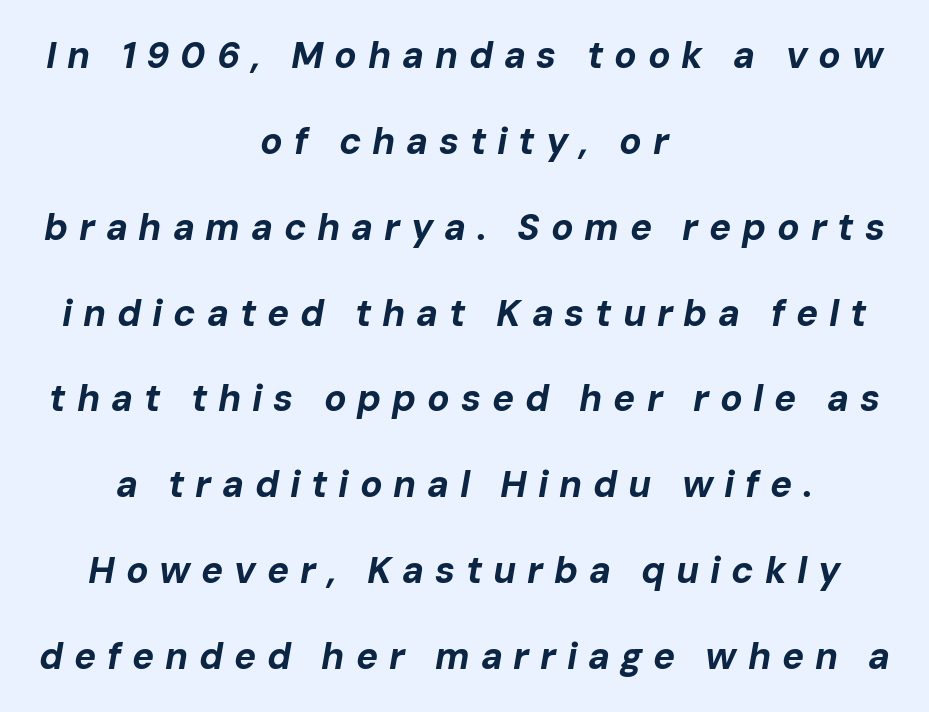
{"italic": "yes", "lean": "right", "slant_degrees": 10, "bold": "yes", "weight": "bold", "width": "normal", "stroke_contrast": "low", "x_height": "medium", "monospaced": "no", "underline": "no", "align": "center", "line_spacing": "loose", "line_spacing_ratio": 2.32, "letter_spacing": "wide", "letter_spacing_em": 0.29, "glyph_px": 37}
